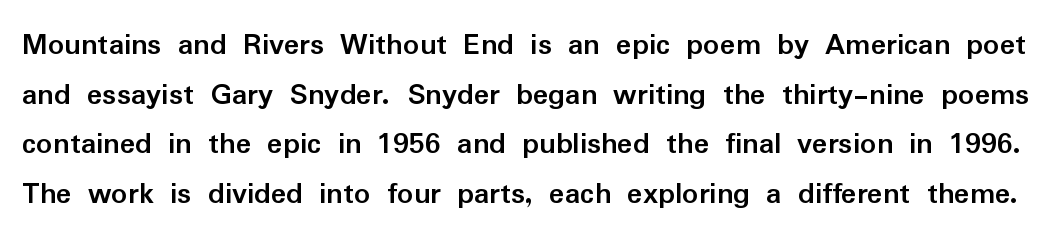
The image shows 32 px semibold sans-serif type, upright; set normal line spacing (1.55x), normal letter spacing, not underlined; low stroke contrast and a medium x-height.
